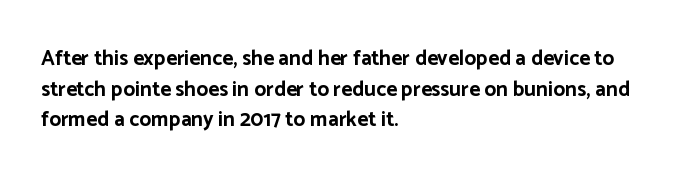
{"italic": "no", "bold": "yes", "underline": "no", "align": "left", "line_spacing": "normal", "line_spacing_ratio": 1.46, "letter_spacing": "normal", "letter_spacing_em": 0.0, "glyph_px": 21}
